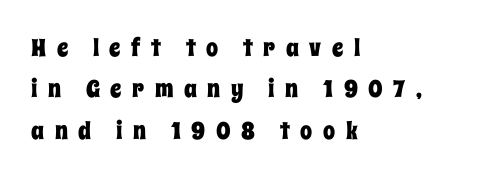
Designer's note — italics off, roman on. Honestly, there is no underline to notice here at all. Inter-character spacing is expanded well beyond the font's built-in metrics. The rag falls on the right side of this text block.
